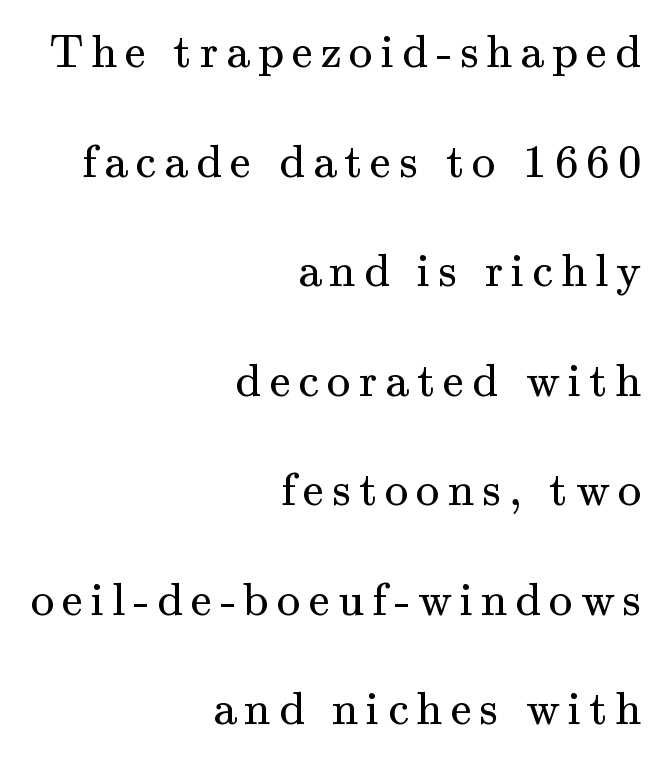
The image shows 47 px regular-weight serif type, upright; set right-aligned, loose line spacing (2.33x), not underlined; medium stroke contrast and a small x-height.
